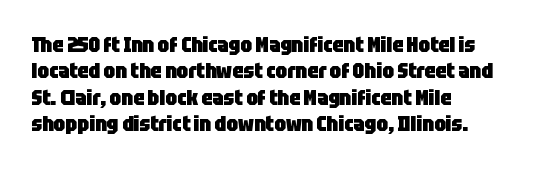
The image shows 21 px bold type, upright; set left-aligned, normal line spacing (1.26x), normal letter spacing, not underlined.
